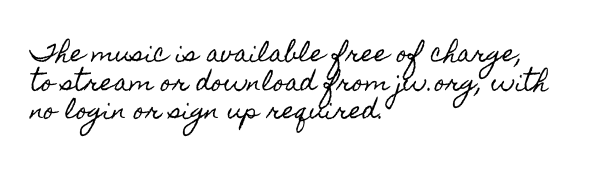
{"underline": "no", "align": "left", "line_spacing_ratio": 1.24, "letter_spacing": "normal", "letter_spacing_em": 0.0, "glyph_px": 23}
